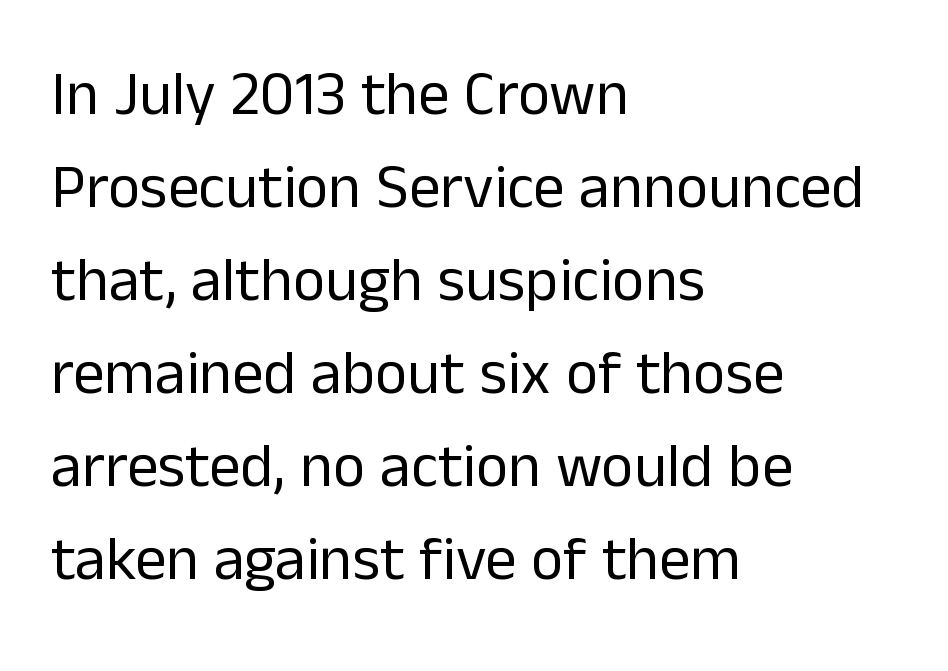
The rendering uses natural spacing where letterforms have individual widths. No feet cap the strokes, marking this as sans-serif type. No extra tracking has been applied to these lines. Line spacing here is normal. If you drew a ruler down the left edge, every line would touch it. Descenders hang freely into open space.
